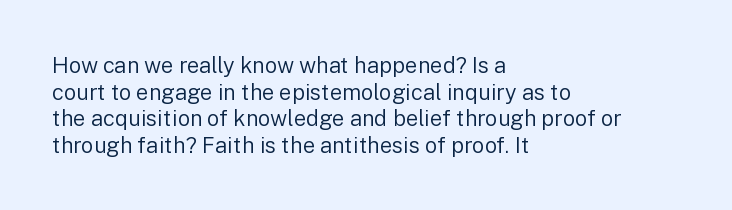
The face used here is rendered with its standard letterfit. The rag falls on the right side of this text block. The typeface has the unassuming heft of standard copy or less. Italic: no, the glyphs are upright roman.
